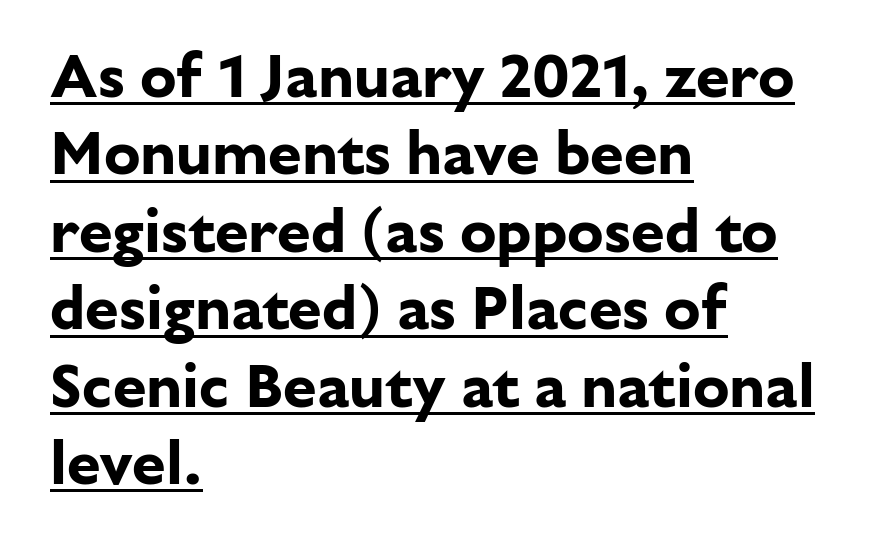
Q: Is the text bold? A: Yes.
Q: Is the text italic (slanted)? A: No, it is upright.
Q: Is the typeface a serif or a sans-serif typeface? A: Sans-serif.
Q: Is the text underlined? A: Yes.
Q: How is the paragraph aligned? A: Left-aligned.
Q: Is the spacing between letters normal or unusually wide? A: Normal.
Q: Is the spacing between lines tight, normal or loose? A: Normal.
Q: Width (condensed, normal, or wide)? A: Normal.
Q: Stroke contrast? A: Low.
Q: x-height? A: Medium.
Q: Monospaced? A: No.
